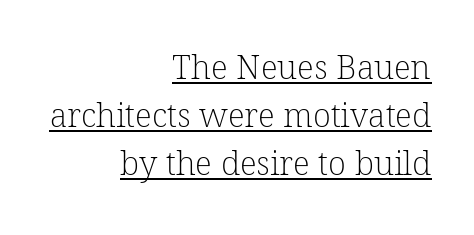
{"serif": "yes", "bold": "no", "weight": "light", "width": "normal", "stroke_contrast": "low", "x_height": "medium", "monospaced": "no", "underline": "yes", "align": "right", "line_spacing": "normal", "line_spacing_ratio": 1.45, "letter_spacing": "normal", "letter_spacing_em": 0.0, "glyph_px": 33}
